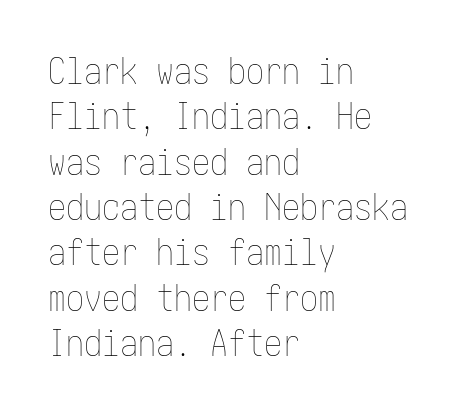
It's the straight-up-and-down kind of type. Vertical spacing — default. This rendering features lettering with no underline. Short note: letters normally spaced. No extra ink here — the face is not bold. In CSS terms this would be text-align: left.
